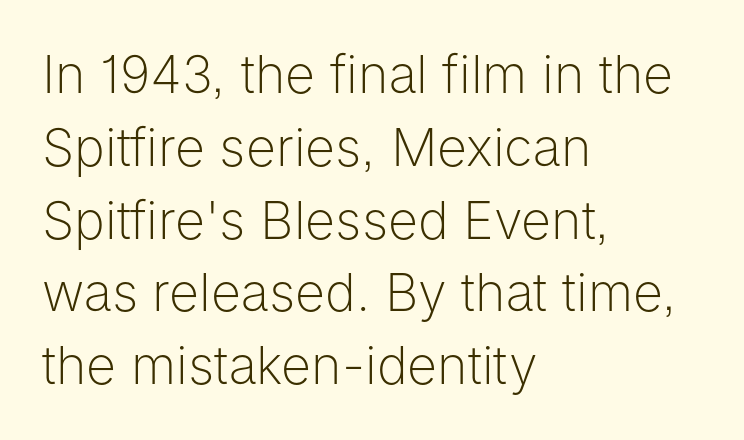
Does the leading feel generous? No, just average. The baseline area is clear. The font family rendered here belongs to the sans-serif group. You could call the tracking neutral — neither tight nor loose.
